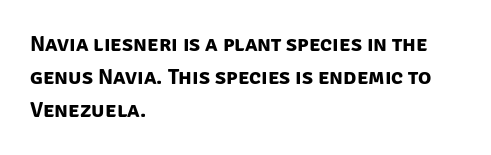
Where is the straight margin? On the left. Each row of text sits above clean, open space. Leading matches the norm, producing a regular column. The letters are bold, with thick, heavy strokes.
